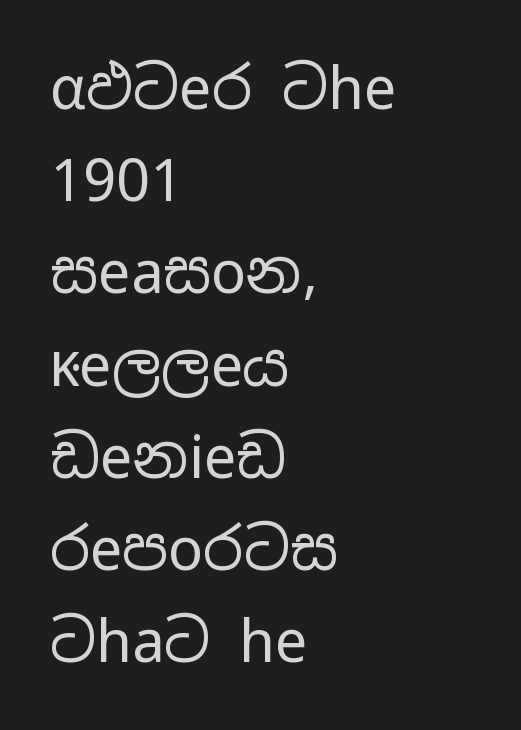
{"serif": "no", "italic": "no", "bold": "no", "weight": "regular", "width": "wide", "stroke_contrast": "low", "x_height": "medium", "monospaced": "no", "underline": "no", "align": "left", "line_spacing": "normal", "line_spacing_ratio": 1.59, "letter_spacing": "normal", "letter_spacing_em": 0.0, "glyph_px": 58}
